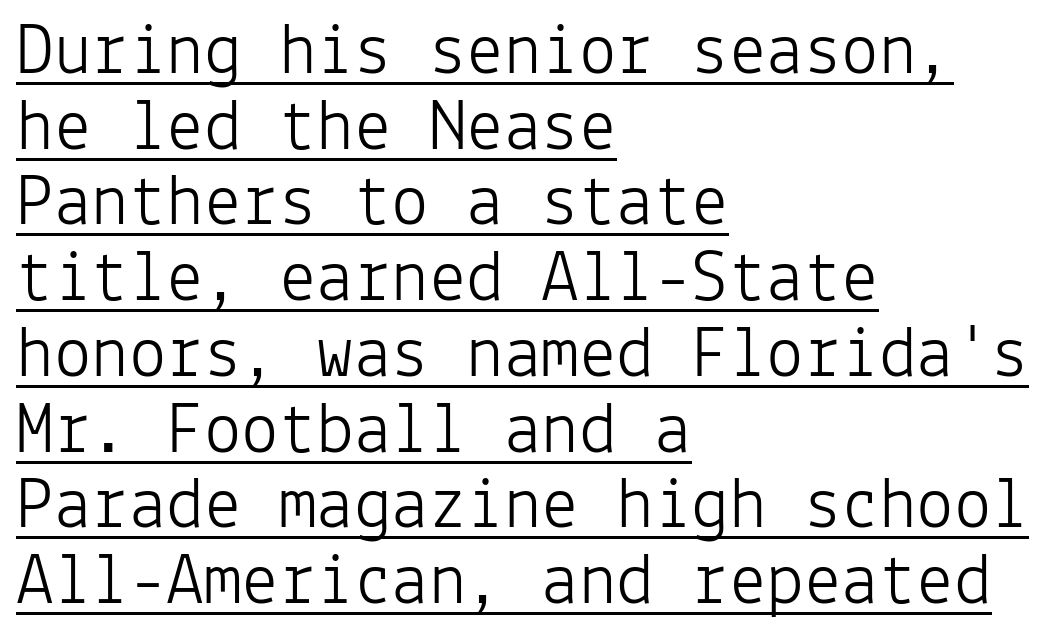
The image shows 75 px light sans-serif type, upright, monospaced; set left-aligned, tight line spacing (1.01x), normal letter spacing, underlined; low stroke contrast and a medium x-height.
